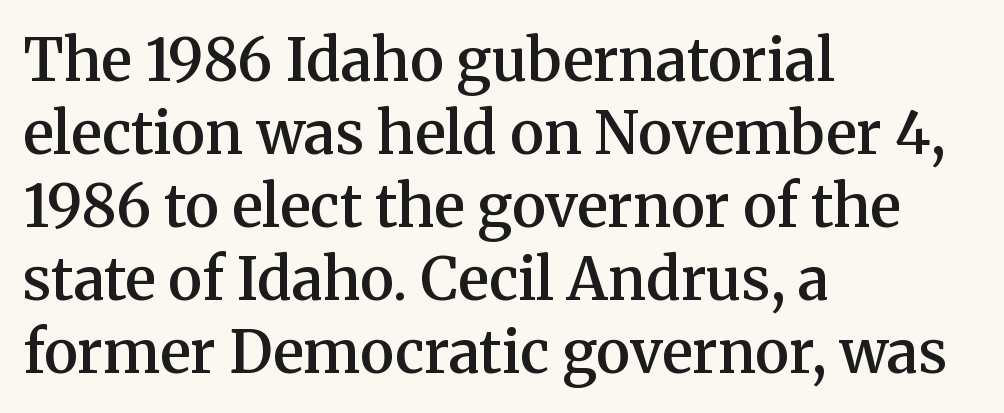
The image shows 58 px semibold serif type, upright; set left-aligned, normal line spacing (1.26x), normal letter spacing, not underlined; medium stroke contrast and a medium x-height.
